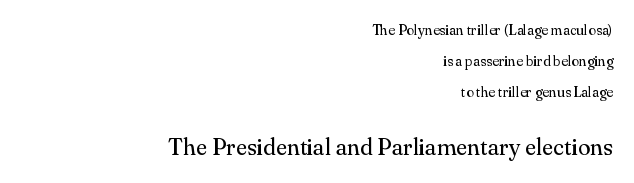
Words float on clear page, feet unadorned. The letters stand straight up with perfectly vertical stems. You could call the tracking neutral — neither tight nor loose. Larger block? The one below; the one above is distinctly smaller. Visually the block forms a straight wall on the right and a jagged coastline on the left.
